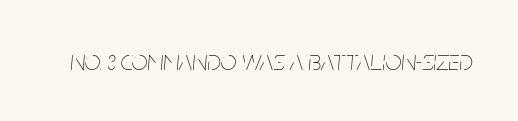
You could not count columns in this text — the font is proportionally spaced. Tracking here is standard; glyphs follow each other at the usual distance. Any mark beneath the type? The region is blank. The text carries the slant typical of an italic or oblique font.
